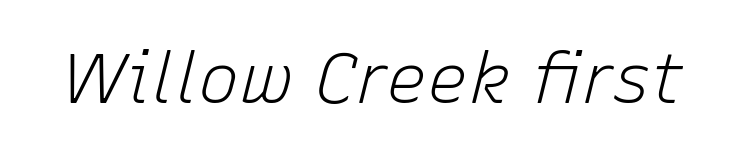
Q: Is the text bold? A: No.
Q: Is the text italic (slanted)? A: Yes, it leans right by about 15 degrees.
Q: Is the text underlined? A: No.
Q: Is the spacing between letters normal or unusually wide? A: Normal.
Q: Width (condensed, normal, or wide)? A: Normal.
Q: Stroke contrast? A: Low.
Q: x-height? A: Medium.
Q: Monospaced? A: No.
